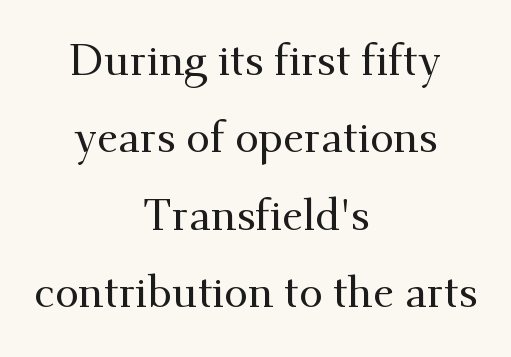
The image shows 43 px serif type, upright; set centered, line spacing 1.8x, normal letter spacing, not underlined; medium stroke contrast and a small x-height.
